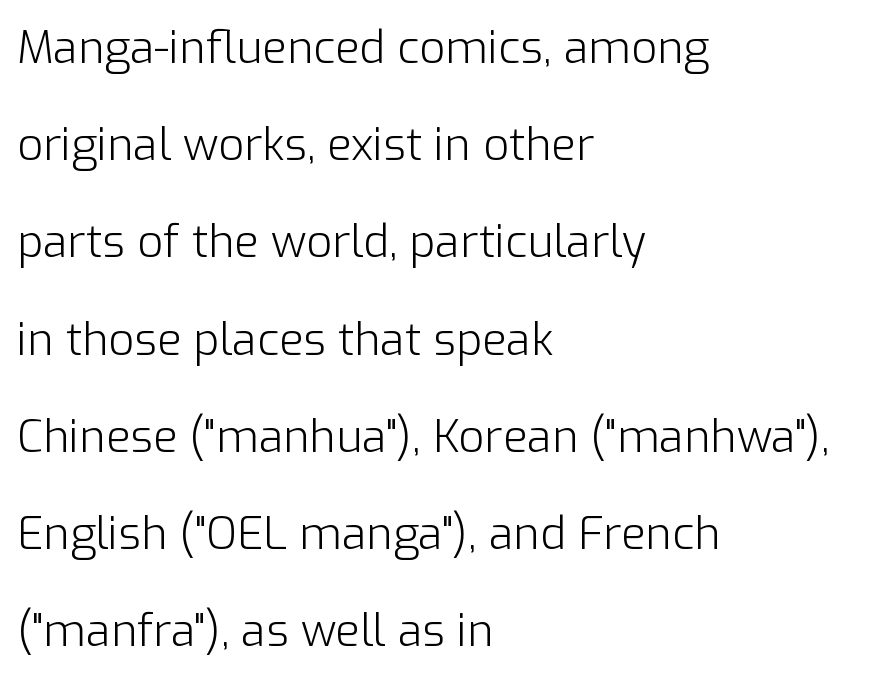
Q: Is the text bold? A: No.
Q: Is the text italic (slanted)? A: No, it is upright.
Q: Is the typeface a serif or a sans-serif typeface? A: Sans-serif.
Q: Is the text underlined? A: No.
Q: How is the paragraph aligned? A: Left-aligned.
Q: Is the spacing between letters normal or unusually wide? A: Normal.
Q: Is the spacing between lines tight, normal or loose? A: Loose.
Q: Width (condensed, normal, or wide)? A: Normal.
Q: Stroke contrast? A: Low.
Q: x-height? A: Medium.
Q: Monospaced? A: No.
